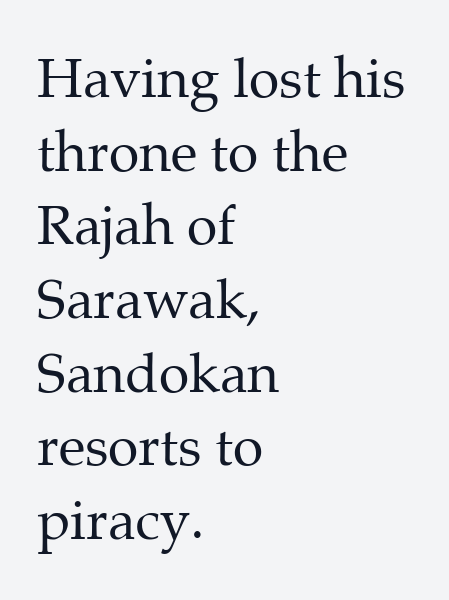
Tall strokes in this sample are plumb rather than angled. The characters are drawn with everyday or finer stroke widths. Bare-footed words on every line. The type is set solid horizontally, with unmodified tracking.
